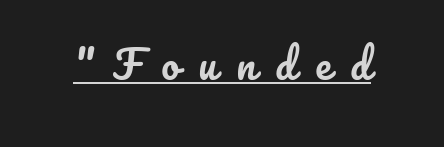
{"width": "normal", "stroke_contrast": "low", "x_height": "small", "monospaced": "no", "underline": "yes", "letter_spacing": "wide", "letter_spacing_em": 0.48, "glyph_px": 40}
